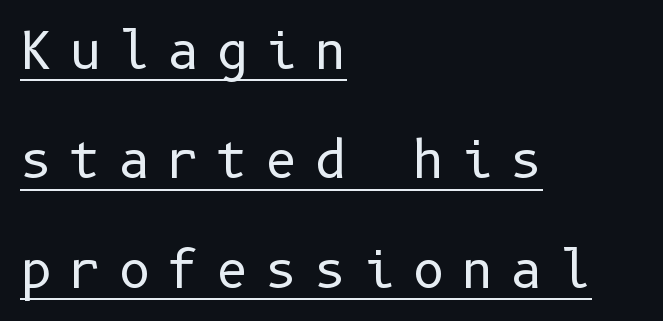
{"serif": "no", "italic": "no", "bold": "no", "weight": "regular", "width": "normal", "stroke_contrast": "low", "x_height": "medium", "underline": "yes", "align": "left", "line_spacing": "loose", "line_spacing_ratio": 2.19, "letter_spacing": "wide", "letter_spacing_em": 0.33, "glyph_px": 50}
